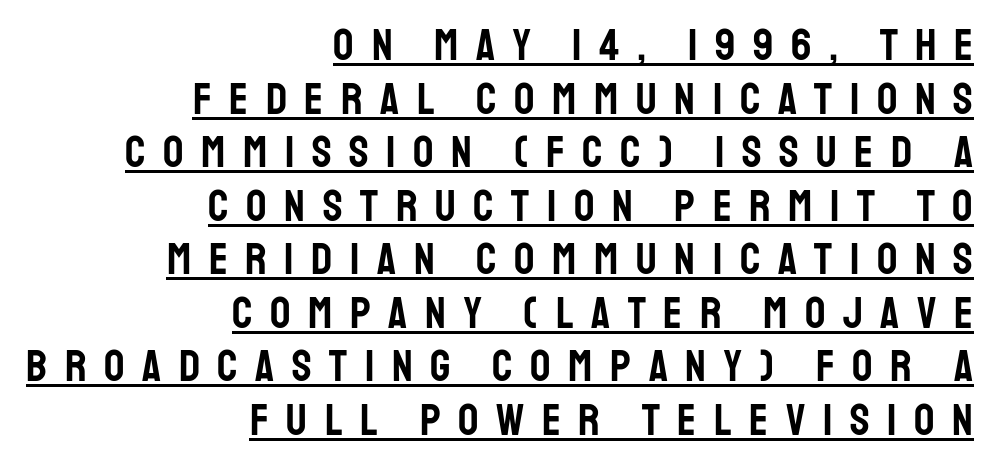
Q: Is the text italic (slanted)? A: No, it is upright.
Q: Is the typeface a serif or a sans-serif typeface? A: Sans-serif.
Q: Is the text underlined? A: Yes.
Q: How is the paragraph aligned? A: Right-aligned.
Q: Is the spacing between letters normal or unusually wide? A: Unusually wide.
Q: Width (condensed, normal, or wide)? A: Condensed.
Q: Stroke contrast? A: Low.
Q: x-height? A: Large.
Q: Monospaced? A: No.
